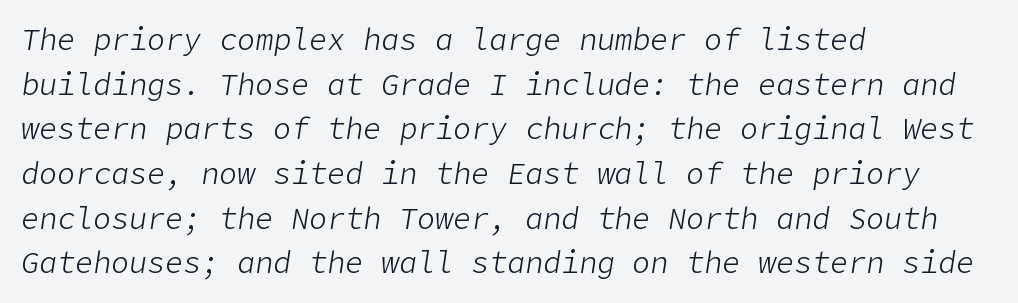
Q: Is the text bold? A: No.
Q: Is the text italic (slanted)? A: Yes, it leans right by about 9 degrees.
Q: Is the text underlined? A: No.
Q: How is the paragraph aligned? A: Left-aligned.
Q: Is the spacing between letters normal or unusually wide? A: Normal.
Q: Is the spacing between lines tight, normal or loose? A: Normal.
Q: Width (condensed, normal, or wide)? A: Normal.
Q: Stroke contrast? A: Low.
Q: x-height? A: Medium.
